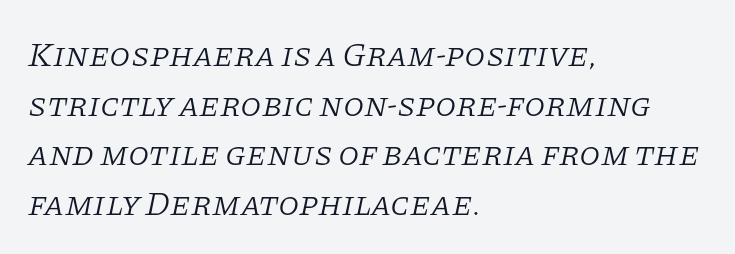
The image shows 34 px light serif type, italic (leaning right); set left-aligned, normal line spacing (1.46x), normal letter spacing, not underlined; low stroke contrast and a large x-height.
